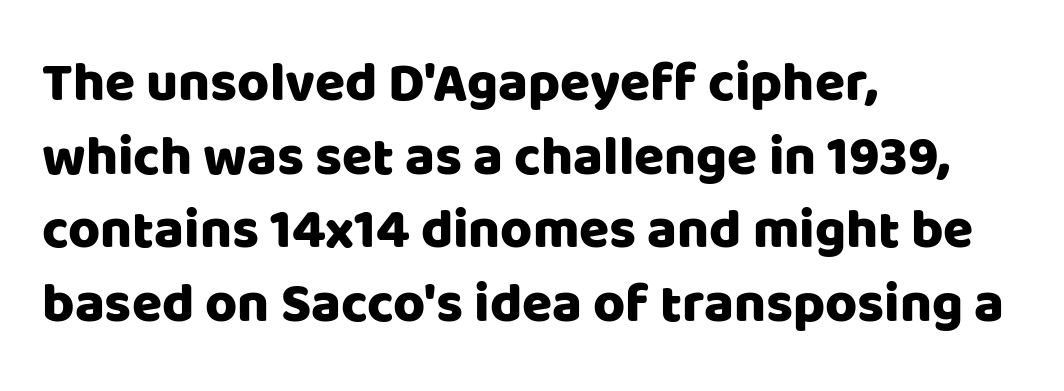
Q: Is the text italic (slanted)? A: No, it is upright.
Q: Is the typeface a serif or a sans-serif typeface? A: Sans-serif.
Q: Is the text underlined? A: No.
Q: How is the paragraph aligned? A: Left-aligned.
Q: Is the spacing between letters normal or unusually wide? A: Normal.
Q: Is the spacing between lines tight, normal or loose? A: Normal.
Q: Width (condensed, normal, or wide)? A: Normal.
Q: Stroke contrast? A: Low.
Q: x-height? A: Large.
Q: Monospaced? A: No.
